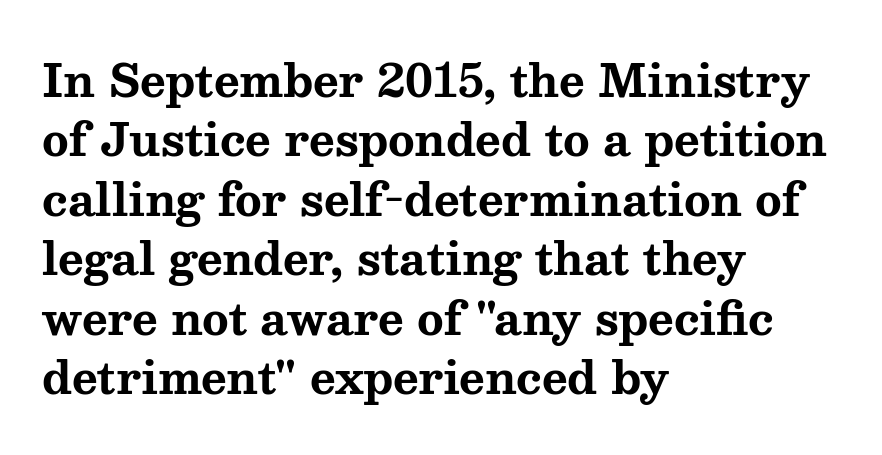
{"serif": "yes", "italic": "no", "bold": "yes", "weight": "bold", "width": "wide", "stroke_contrast": "medium", "x_height": "medium", "monospaced": "no", "underline": "no", "align": "left", "line_spacing": "normal", "line_spacing_ratio": 1.35, "letter_spacing": "normal", "letter_spacing_em": 0.0, "glyph_px": 44}
